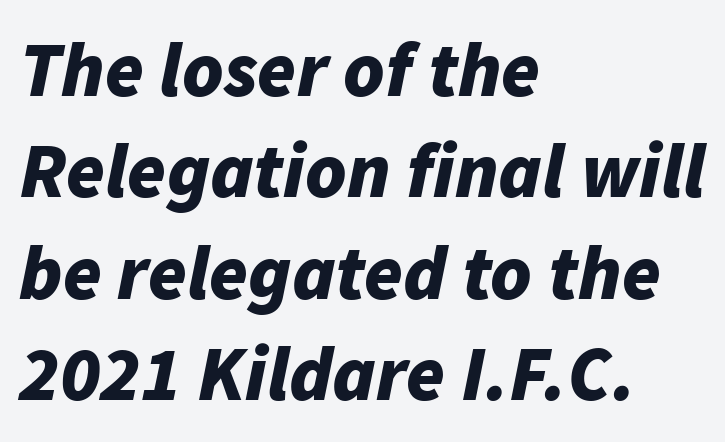
The image shows 78 px bold type, italic (leaning right); set left-aligned, normal line spacing (1.3x), normal letter spacing, not underlined; low stroke contrast and a medium x-height.
